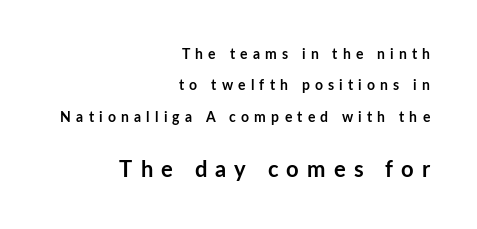
{"italic": "no", "bold": "yes", "underline": "no", "align": "right", "line_spacing": "loose", "line_spacing_ratio": 2.24, "letter_spacing": "wide", "letter_spacing_em": 0.37, "larger_block": "second", "size_ratio": 1.57, "glyph_px": 22}
